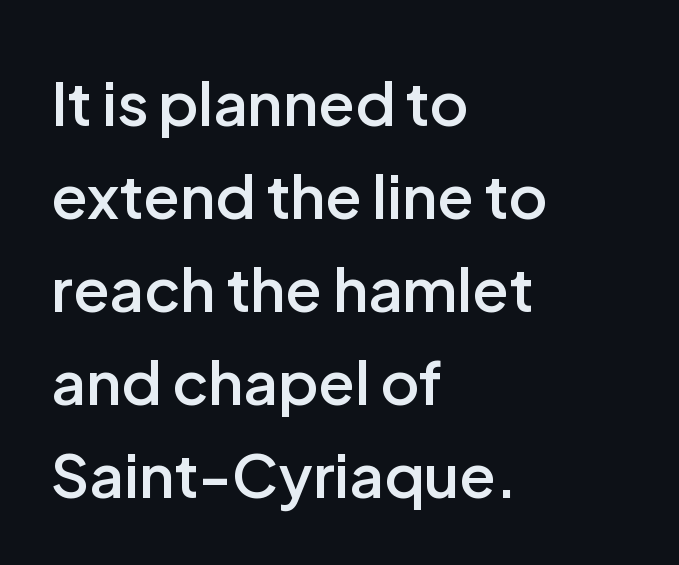
The image shows 60 px semibold sans-serif type, upright; set left-aligned, normal line spacing (1.55x), normal letter spacing, not underlined; low stroke contrast and a medium x-height.
